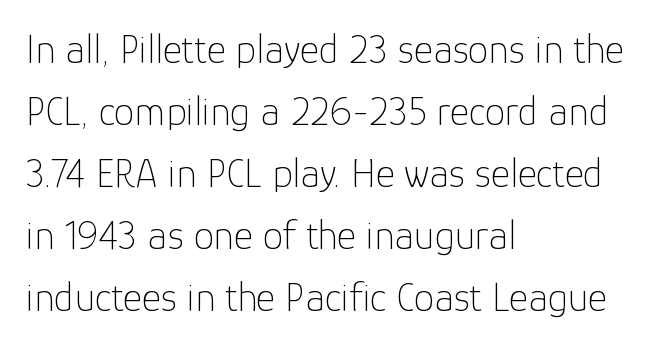
Q: Is the text bold? A: No.
Q: Is the text italic (slanted)? A: No, it is upright.
Q: Is the typeface a serif or a sans-serif typeface? A: Sans-serif.
Q: Is the text underlined? A: No.
Q: How is the paragraph aligned? A: Left-aligned.
Q: Is the spacing between letters normal or unusually wide? A: Normal.
Q: Is the spacing between lines tight, normal or loose? A: Normal.
Q: Width (condensed, normal, or wide)? A: Normal.
Q: Stroke contrast? A: Low.
Q: x-height? A: Medium.
Q: Monospaced? A: No.
